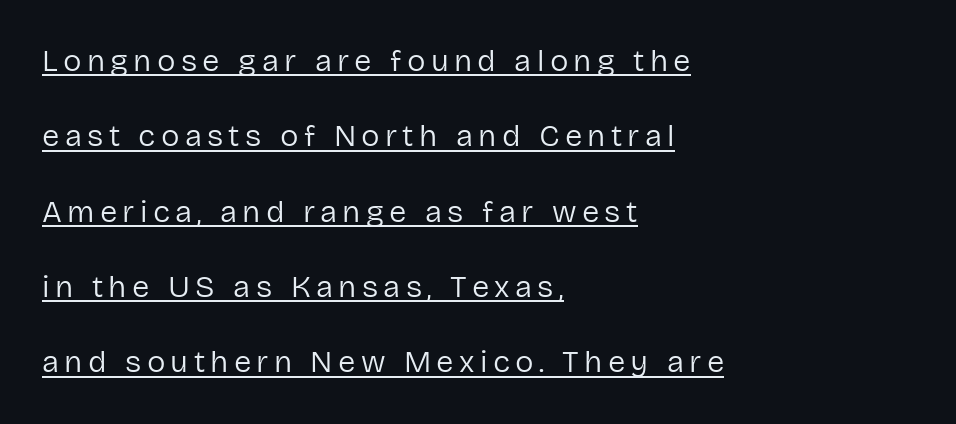
{"serif": "no", "italic": "no", "bold": "no", "weight": "regular", "width": "normal", "stroke_contrast": "low", "x_height": "medium", "monospaced": "no", "underline": "yes", "align": "left", "line_spacing": "loose", "line_spacing_ratio": 2.43, "glyph_px": 31}
